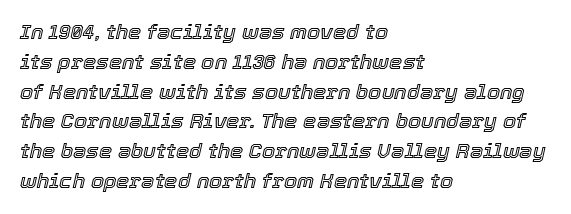
Q: Is the text italic (slanted)? A: Yes, it leans right by about 12 degrees.
Q: Is the text underlined? A: No.
Q: How is the paragraph aligned? A: Left-aligned.
Q: Is the spacing between letters normal or unusually wide? A: Normal.
Q: Is the spacing between lines tight, normal or loose? A: Normal.
